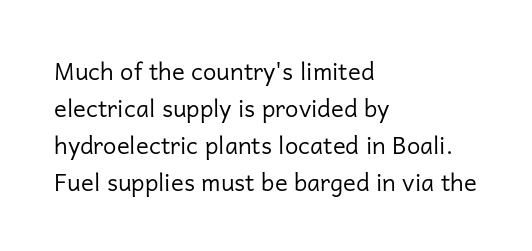
{"italic": "no", "bold": "no", "underline": "no", "align": "left", "line_spacing": "normal", "line_spacing_ratio": 1.54, "letter_spacing": "normal", "letter_spacing_em": 0.0, "glyph_px": 24}
